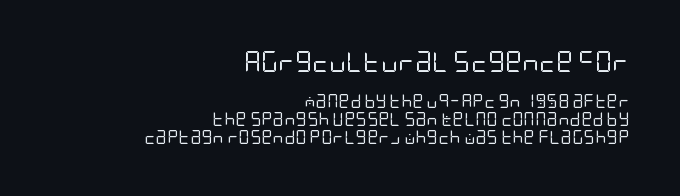
The image shows 21 px text type, upright; set right-aligned, normal line spacing (1.27x), normal letter spacing, not underlined; the first (top) block is 1.5x larger.
